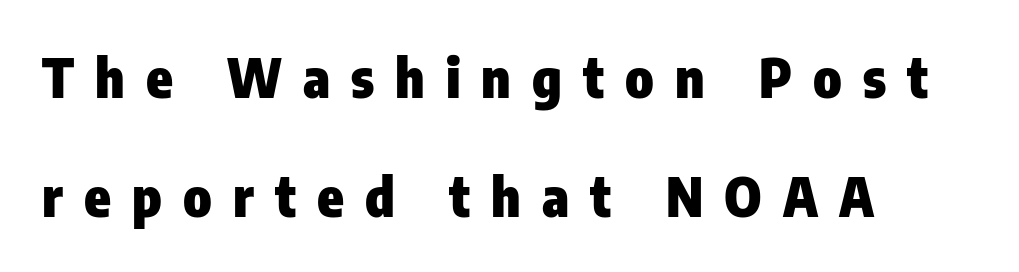
{"serif": "no", "italic": "no", "bold": "yes", "weight": "heavy", "width": "condensed", "stroke_contrast": "low", "x_height": "medium", "monospaced": "no", "underline": "no", "align": "left", "line_spacing": "loose", "line_spacing_ratio": 2.21, "letter_spacing": "wide", "letter_spacing_em": 0.39, "glyph_px": 54}
